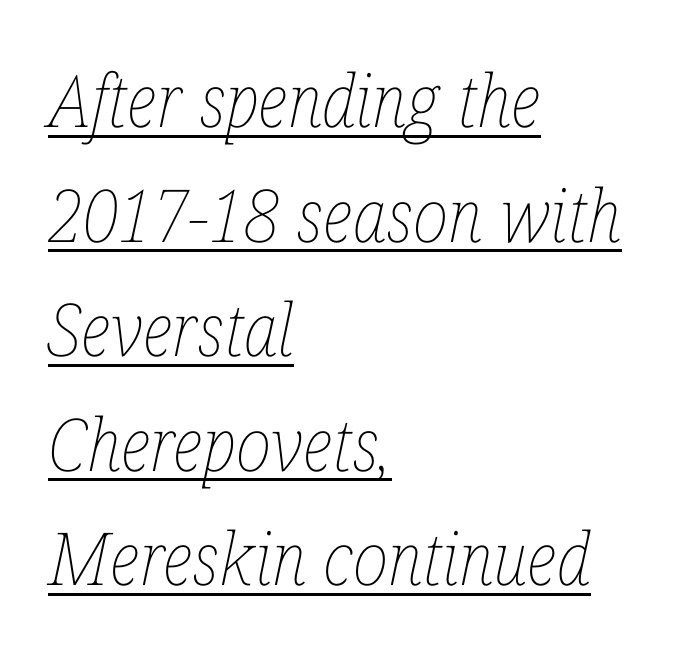
Q: Is the text bold? A: No.
Q: Is the text italic (slanted)? A: Yes, it leans right by about 12 degrees.
Q: Is the text underlined? A: Yes.
Q: How is the paragraph aligned? A: Left-aligned.
Q: Is the spacing between letters normal or unusually wide? A: Normal.
Q: Is the spacing between lines tight, normal or loose? A: Normal.
Q: Width (condensed, normal, or wide)? A: Condensed.
Q: Stroke contrast? A: Low.
Q: x-height? A: Medium.
Q: Monospaced? A: No.
